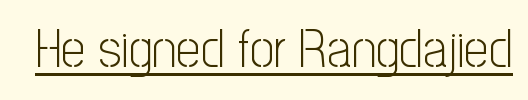
The rendering uses natural spacing where letterforms have individual widths. If you drew a line through each stem, it would be perfectly vertical. This is sans-serif lettering, the kind often seen on screens and signage. Vertical stems look standard width or narrower in stroke. You could call the tracking neutral — neither tight nor loose. Each line of the rendering has a horizontal stroke beneath the glyphs.
